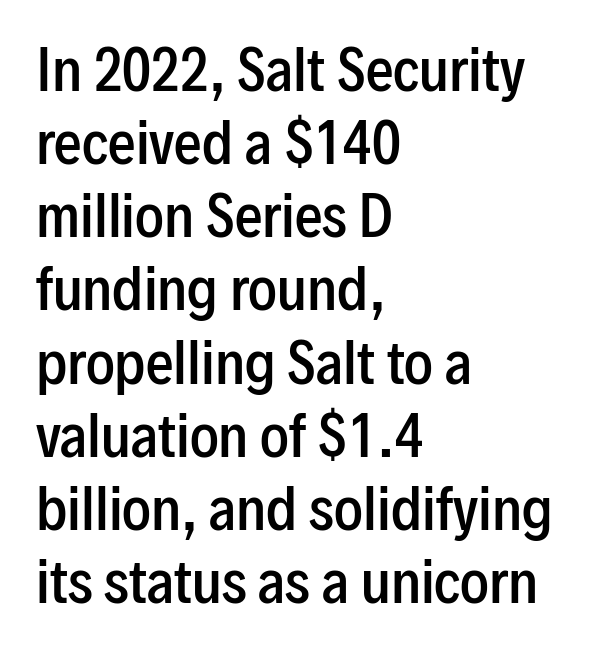
The image shows 55 px semibold, condensed sans-serif type, upright; set left-aligned, normal line spacing (1.33x), normal letter spacing, not underlined; low stroke contrast and a medium x-height.
